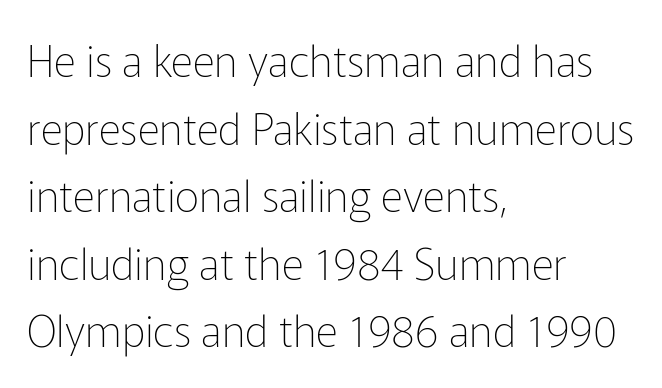
Q: Is the text bold? A: No.
Q: Is the text italic (slanted)? A: No, it is upright.
Q: Is the typeface a serif or a sans-serif typeface? A: Sans-serif.
Q: Is the text underlined? A: No.
Q: How is the paragraph aligned? A: Left-aligned.
Q: Is the spacing between letters normal or unusually wide? A: Normal.
Q: Is the spacing between lines tight, normal or loose? A: Normal.
Q: Width (condensed, normal, or wide)? A: Normal.
Q: Stroke contrast? A: Low.
Q: x-height? A: Medium.
Q: Monospaced? A: No.
